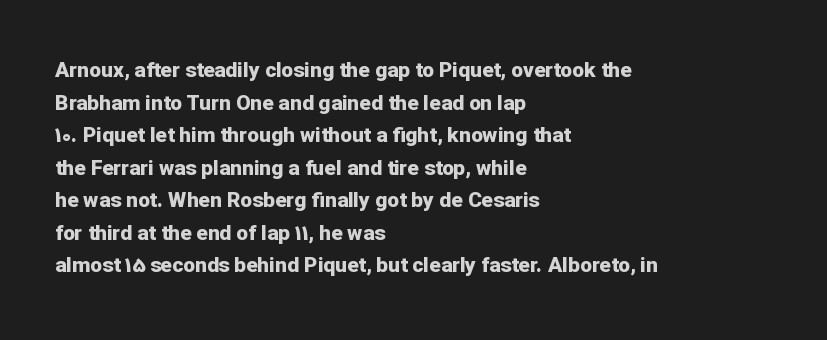
The rendering anchors every line to the left-hand side. In terms of posture, this sample is upright. This sample uses plain, unmodified letter spacing. The gap between lines stays unmarked.
